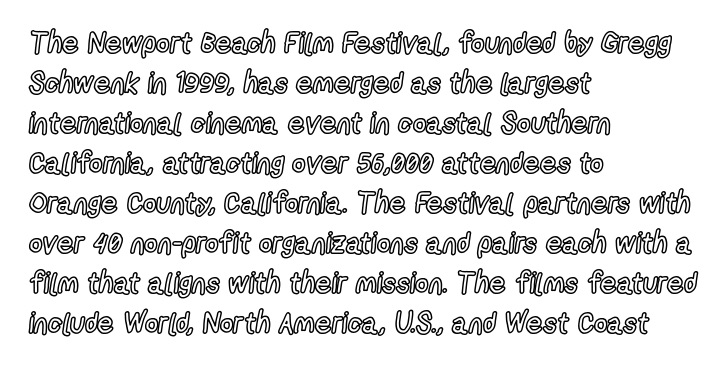
Is there much room between lines? A standard amount, neither cramped nor airy. The rendering uses natural spacing where letterforms have individual widths. The rag falls on the right side of this text block. The tracking reads as untouched default to a designer's eye.
